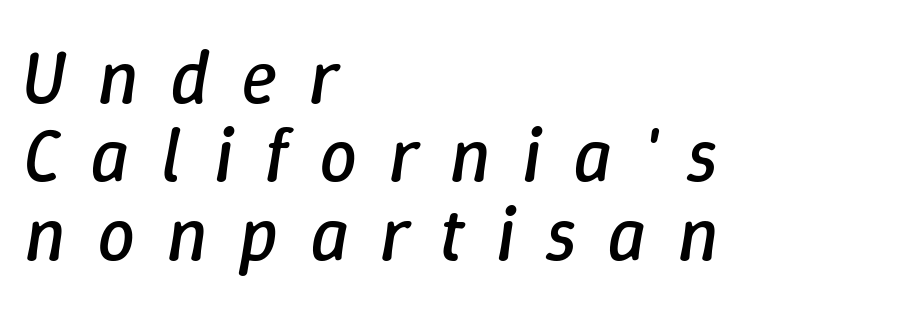
The image shows 76 px regular-weight type, italic (leaning right); set left-aligned, tight line spacing (1.03x), unusually wide letter spacing (+0.41 em), not underlined; low stroke contrast and a medium x-height.
